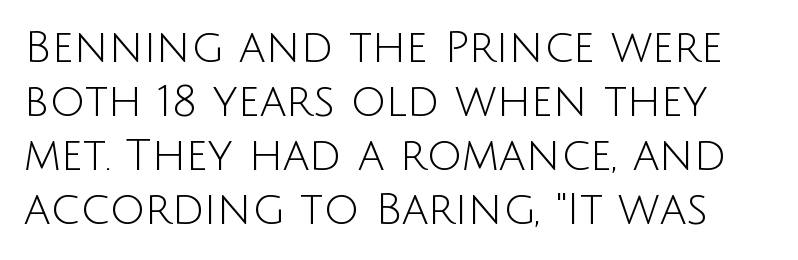
The image shows 44 px light sans-serif type, upright; set line spacing 1.23x, normal letter spacing, not underlined; low stroke contrast and a large x-height.
